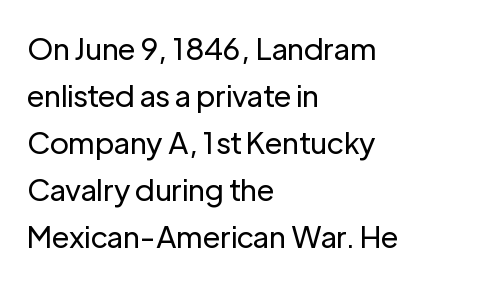
Spacing between characters is what you'd get straight out of the box. Underlining? Definitely not there. Line beginnings align vertically; line endings do not. Posture: straight, roman, zero tilt.
